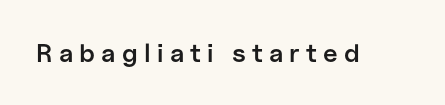
The image shows 26 px text type, upright; set unusually wide letter spacing (+0.24 em), not underlined.
